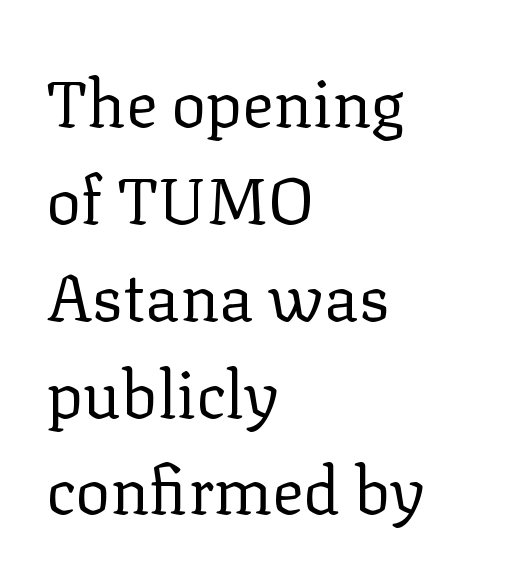
Stems and bowls with no extra thickness — not bold. The leading is moderate, giving the passage an even texture. The text was rendered using a seriffed face with decorative stroke endings. The compositor pushed each line to the left boundary. Inter-character spacing is left at the font's built-in metrics. Varying glyph widths throughout — classic text-font behaviour.
